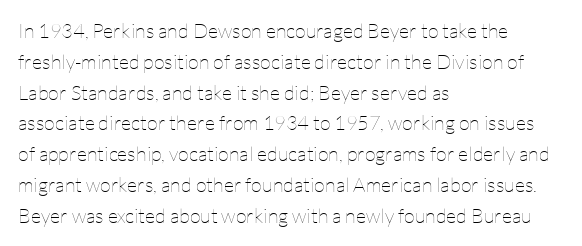
The image shows 20 px text type, upright; set left-aligned, normal line spacing (1.54x), normal letter spacing, not underlined.
